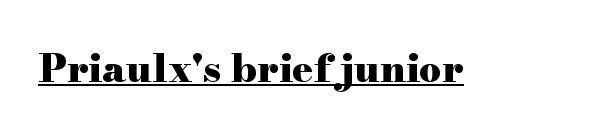
These lines are composed in type with serifs. The font is running at its bold setting. The face used here is proportionally spaced, like ordinary book or web type. A continuous stroke trails under the words, as in a hyperlink. Posture: straight, roman, zero tilt. The horizontal fit of the characters is conventional and even.
